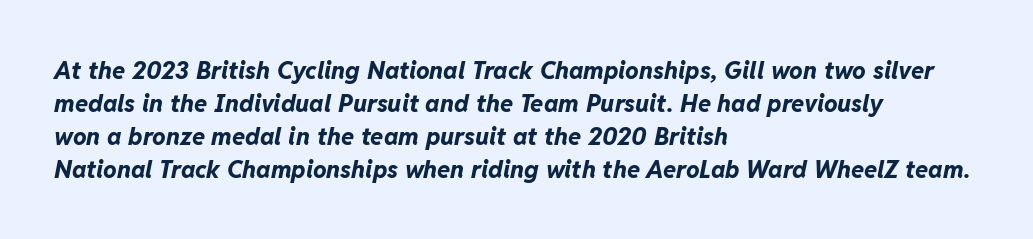
The image shows 24 px bold type, italic (leaning right); set left-aligned, normal line spacing (1.37x), normal letter spacing, not underlined.
